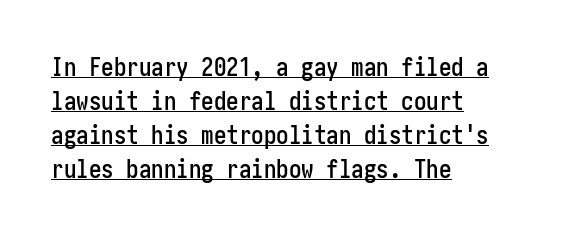
Q: Is the text italic (slanted)? A: No, it is upright.
Q: Is the text underlined? A: Yes.
Q: How is the paragraph aligned? A: Left-aligned.
Q: Is the spacing between letters normal or unusually wide? A: Normal.
Q: Is the spacing between lines tight, normal or loose? A: Normal.
